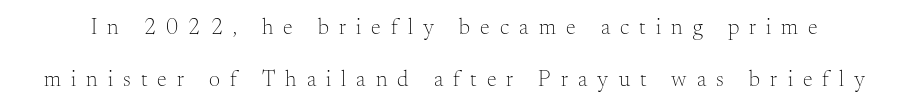
This reads as an unemphasized weight, regular at the heaviest. Each row of text sits above clean, open space. Inter-character spacing is expanded well beyond the font's built-in metrics. Tall strokes in this sample are plumb rather than angled. One glance says open: line gaps are wider than usual.
